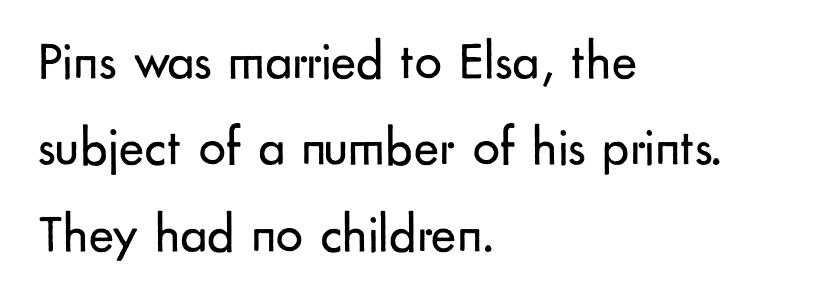
The strokes are not fattened; the text isn't bold. Vertically, the passage feels balanced, rows spaced as you'd expect. Spacing between characters is what you'd get straight out of the box. Is the block centered? No — it sits flush against the left margin. Note the varied advance widths — an 'i' is clearly narrower than an 'm'.
